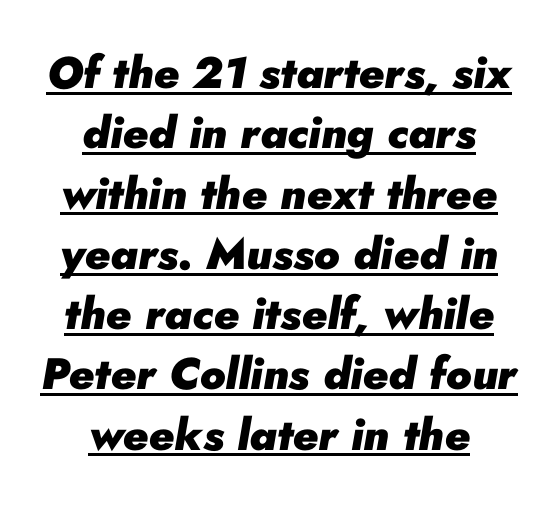
The image shows 44 px heavy type, italic (leaning right); set centered, normal line spacing (1.37x), normal letter spacing, underlined; low stroke contrast and a small x-height.
